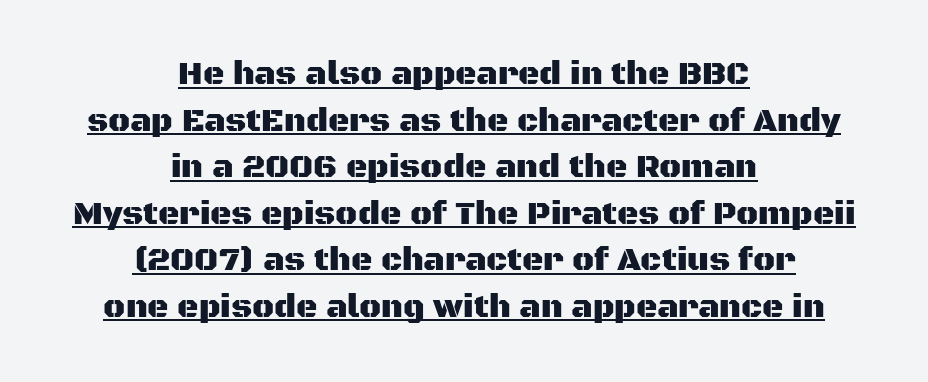
{"serif": "no", "italic": "no", "width": "normal", "stroke_contrast": "medium", "x_height": "large", "monospaced": "no", "underline": "yes", "align": "center", "line_spacing": "normal", "line_spacing_ratio": 1.41, "letter_spacing": "normal", "letter_spacing_em": 0.0, "glyph_px": 33}
